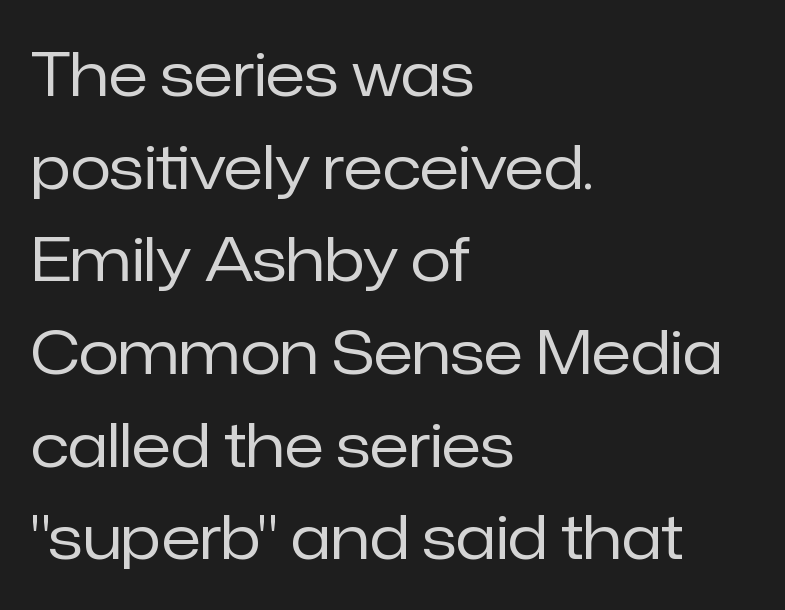
Q: Is the text bold? A: No.
Q: Is the text italic (slanted)? A: No, it is upright.
Q: Is the typeface a serif or a sans-serif typeface? A: Sans-serif.
Q: Is the text underlined? A: No.
Q: How is the paragraph aligned? A: Left-aligned.
Q: Is the spacing between letters normal or unusually wide? A: Normal.
Q: Is the spacing between lines tight, normal or loose? A: Normal.
Q: Width (condensed, normal, or wide)? A: Normal.
Q: Stroke contrast? A: Low.
Q: x-height? A: Medium.
Q: Monospaced? A: No.
